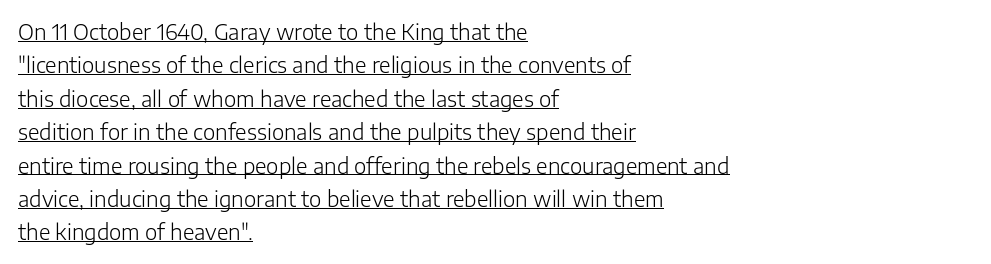
The image shows 21 px text type, upright; set left-aligned, normal line spacing (1.59x), normal letter spacing, underlined.
